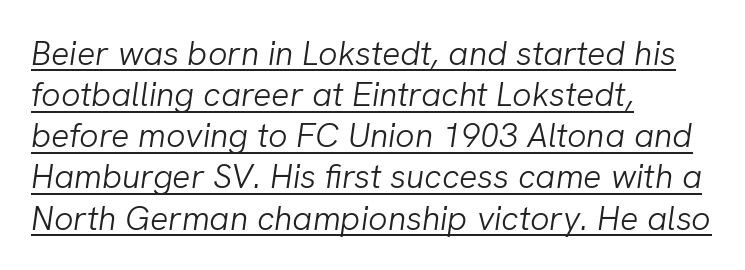
If you drew a ruler down the left edge, every line would touch it. A typesetter would mark this as italic. Is there an underline? Yes — a line sits under the letters. The characters are drawn with everyday or finer stroke widths. Students, note that the glyphs here touch the page at normal intervals.
